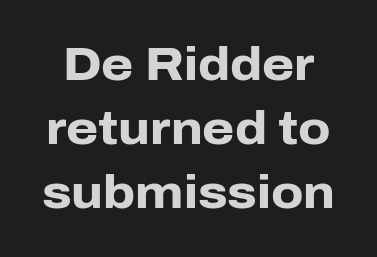
Q: Is the text bold? A: Yes.
Q: Is the text italic (slanted)? A: No, it is upright.
Q: Is the typeface a serif or a sans-serif typeface? A: Sans-serif.
Q: Is the text underlined? A: No.
Q: Is the spacing between letters normal or unusually wide? A: Normal.
Q: Is the spacing between lines tight, normal or loose? A: Normal.
Q: Width (condensed, normal, or wide)? A: Normal.
Q: Stroke contrast? A: Low.
Q: x-height? A: Medium.
Q: Monospaced? A: No.
